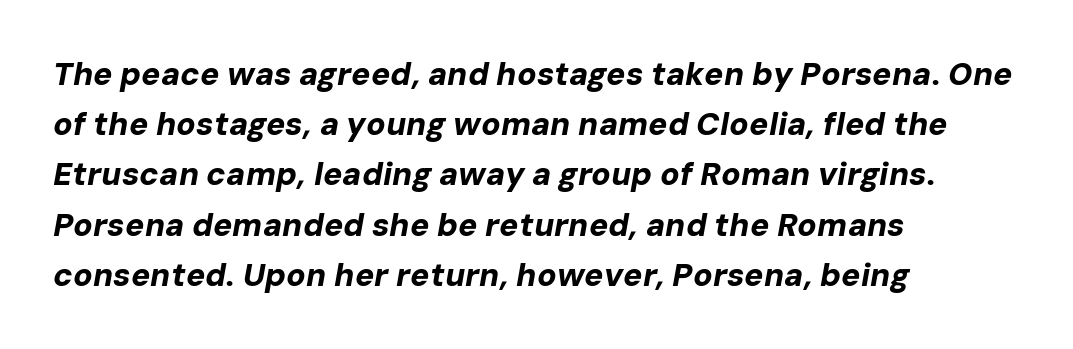
Q: Is the text bold? A: Yes.
Q: Is the text italic (slanted)? A: Yes, it leans right by about 10 degrees.
Q: Is the text underlined? A: No.
Q: How is the paragraph aligned? A: Left-aligned.
Q: Is the spacing between letters normal or unusually wide? A: Normal.
Q: Is the spacing between lines tight, normal or loose? A: Normal.
Q: Width (condensed, normal, or wide)? A: Normal.
Q: Stroke contrast? A: Low.
Q: x-height? A: Medium.
Q: Monospaced? A: No.
